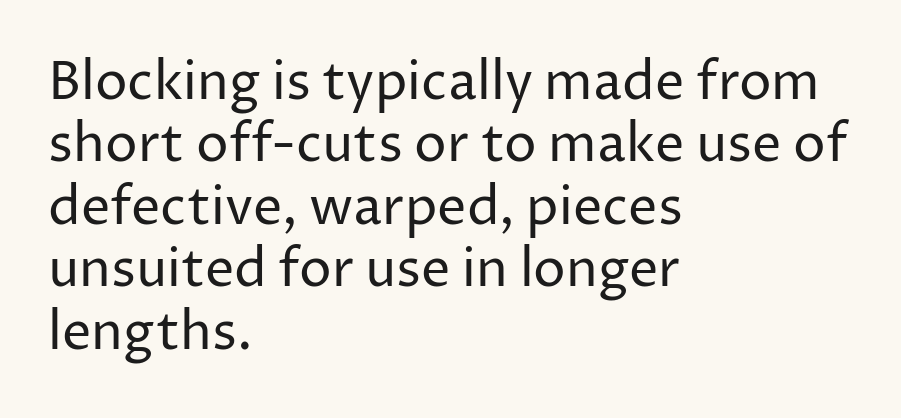
The image shows 52 px regular-weight sans-serif type, upright; set left-aligned, line spacing 1.2x, normal letter spacing, not underlined; low stroke contrast and a medium x-height.
